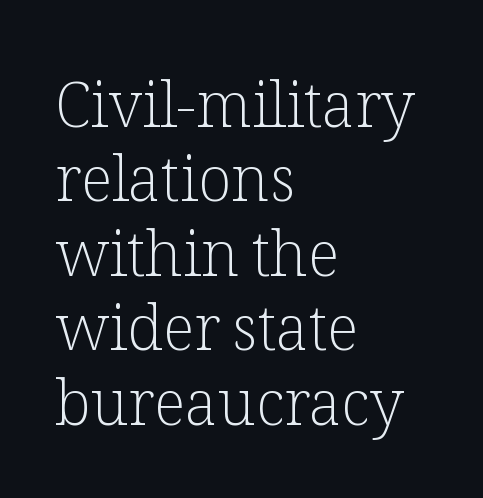
Proportional: the letters do not fall into vertical columns. The strip under each line holds only bare page. Left-aligned paragraph, ragged on the right. To sum up the face: it has serifs. A typesetter would call this zero additional tracking.
